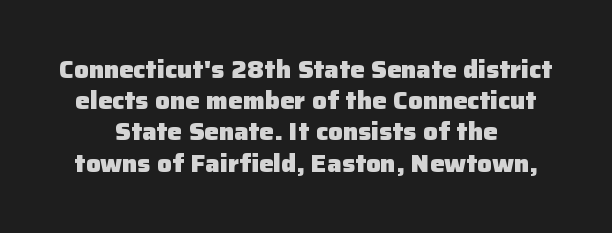
{"italic": "no", "bold": "yes", "underline": "no", "align": "center", "line_spacing": "normal", "line_spacing_ratio": 1.3, "letter_spacing": "normal", "letter_spacing_em": 0.0, "glyph_px": 24}
